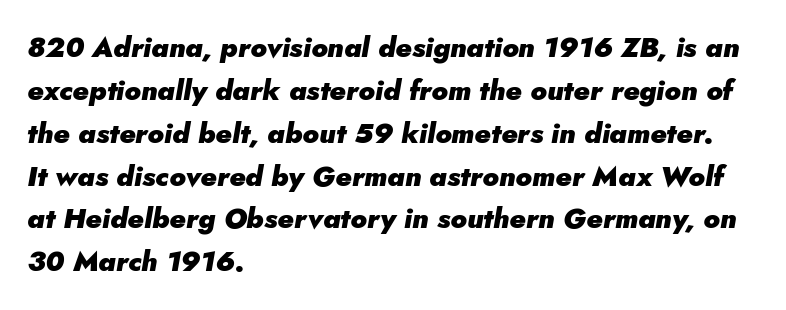
Quick note: italic. Is the type bold? Yes — the strokes are clearly thick and heavy. Look at the tracking — it's just the regular setting, nothing added. The ragged edge is on the right, which tells us the setting is flush left. Each letter keeps its own natural width here, so spacing adapts to shape.
